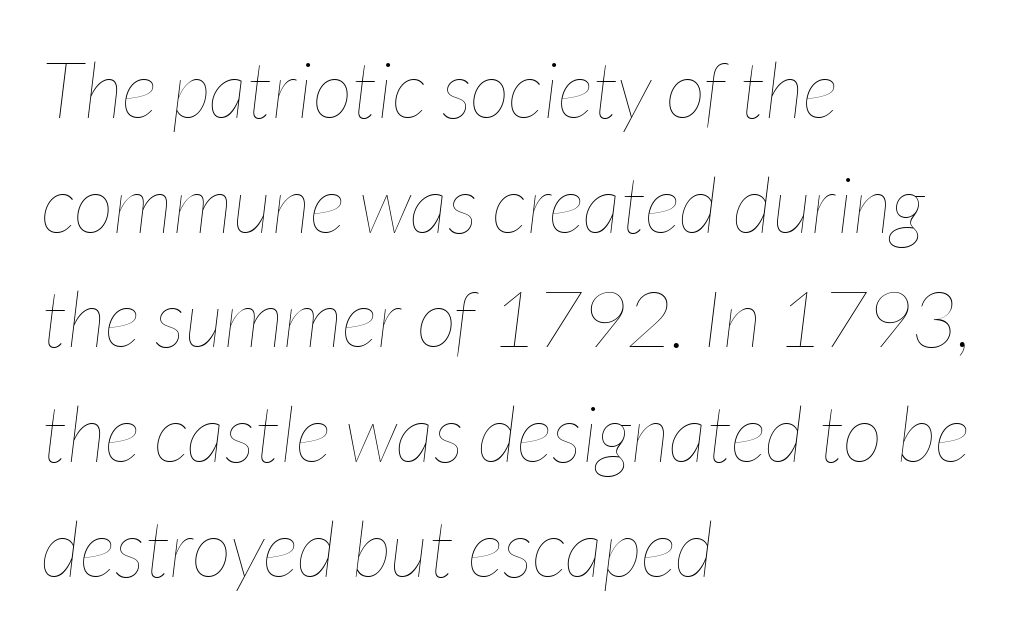
Q: Is the text bold? A: No.
Q: Is the text italic (slanted)? A: Yes, it leans right by about 7 degrees.
Q: Is the text underlined? A: No.
Q: How is the paragraph aligned? A: Left-aligned.
Q: Is the spacing between letters normal or unusually wide? A: Normal.
Q: Is the spacing between lines tight, normal or loose? A: Normal.
Q: Width (condensed, normal, or wide)? A: Condensed.
Q: Stroke contrast? A: Low.
Q: x-height? A: Medium.
Q: Monospaced? A: No.
